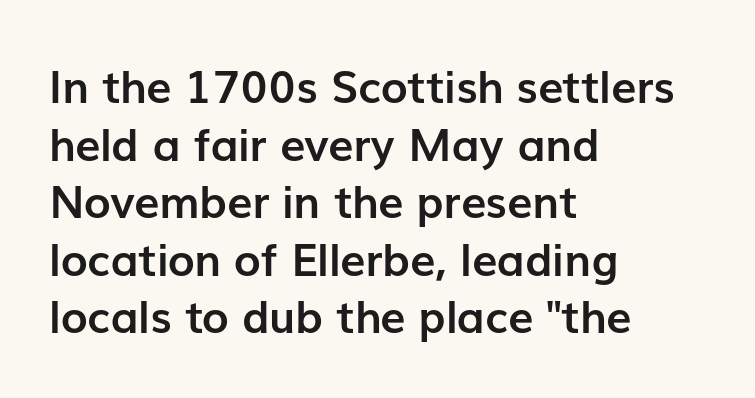
The image shows 45 px semibold sans-serif type, upright; set left-aligned, normal line spacing (1.28x), normal letter spacing, not underlined; low stroke contrast and a medium x-height.
